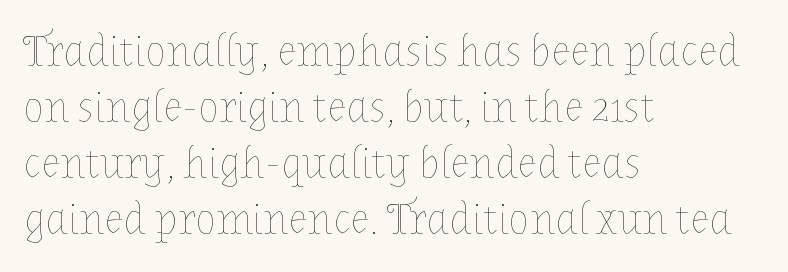
The image shows 44 px thin type, upright; set left-aligned, normal line spacing (1.27x), normal letter spacing, not underlined; low stroke contrast and a medium x-height.
